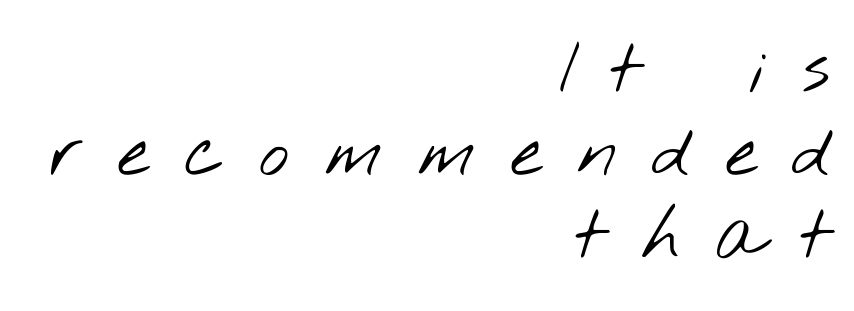
No extra ink here — the face is not bold. A clean baseline with only descenders dipping below it. The space between consecutive lines is stingy. The letters are spread apart with noticeably loose tracking.
